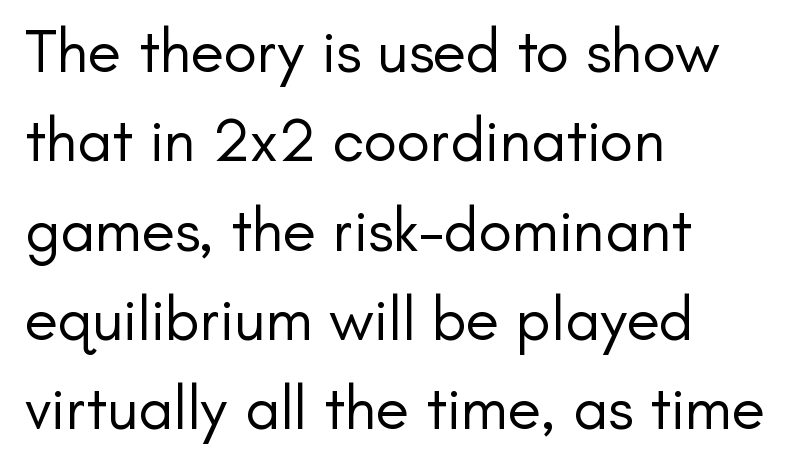
{"serif": "no", "italic": "no", "bold": "no", "weight": "regular", "width": "normal", "stroke_contrast": "low", "x_height": "small", "monospaced": "no", "underline": "no", "align": "left", "line_spacing": "normal", "line_spacing_ratio": 1.44, "letter_spacing": "normal", "letter_spacing_em": 0.0, "glyph_px": 62}
